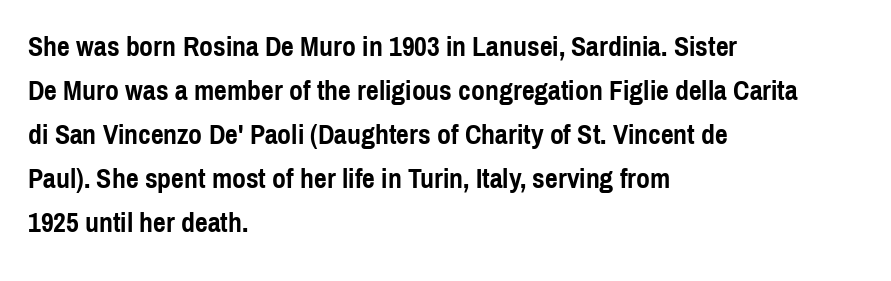
Q: Is the text bold? A: Yes.
Q: Is the text italic (slanted)? A: No, it is upright.
Q: Is the typeface a serif or a sans-serif typeface? A: Sans-serif.
Q: Is the text underlined? A: No.
Q: How is the paragraph aligned? A: Left-aligned.
Q: Is the spacing between letters normal or unusually wide? A: Normal.
Q: Is the spacing between lines tight, normal or loose? A: Normal.
Q: Width (condensed, normal, or wide)? A: Condensed.
Q: x-height? A: Medium.
Q: Monospaced? A: No.
